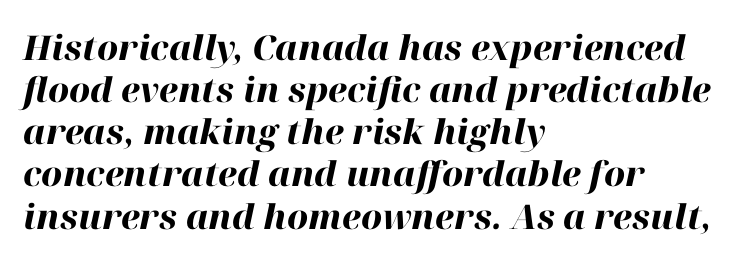
The image shows 34 px heavy type, italic (leaning right); set left-aligned, line spacing 1.24x, normal letter spacing, not underlined; high stroke contrast and a medium x-height.
